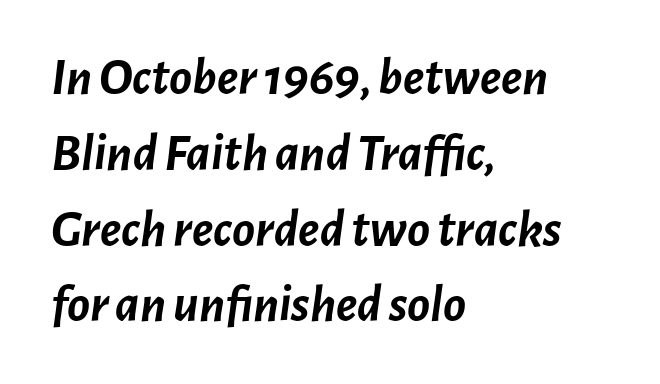
Q: Is the text bold? A: Yes.
Q: Is the text italic (slanted)? A: Yes, it leans right by about 7 degrees.
Q: Is the text underlined? A: No.
Q: How is the paragraph aligned? A: Left-aligned.
Q: Is the spacing between letters normal or unusually wide? A: Normal.
Q: Is the spacing between lines tight, normal or loose? A: Normal.
Q: Width (condensed, normal, or wide)? A: Normal.
Q: Stroke contrast? A: Low.
Q: x-height? A: Medium.
Q: Monospaced? A: No.
